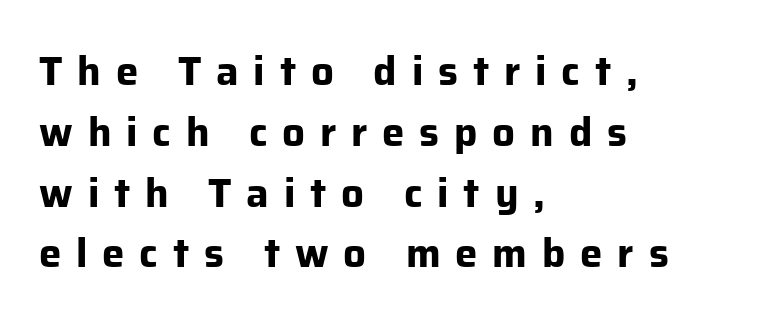
{"serif": "no", "italic": "no", "bold": "yes", "weight": "bold", "width": "normal", "stroke_contrast": "low", "x_height": "medium", "monospaced": "no", "underline": "no", "align": "left", "line_spacing": "normal", "line_spacing_ratio": 1.52, "letter_spacing": "wide", "letter_spacing_em": 0.37, "glyph_px": 40}
